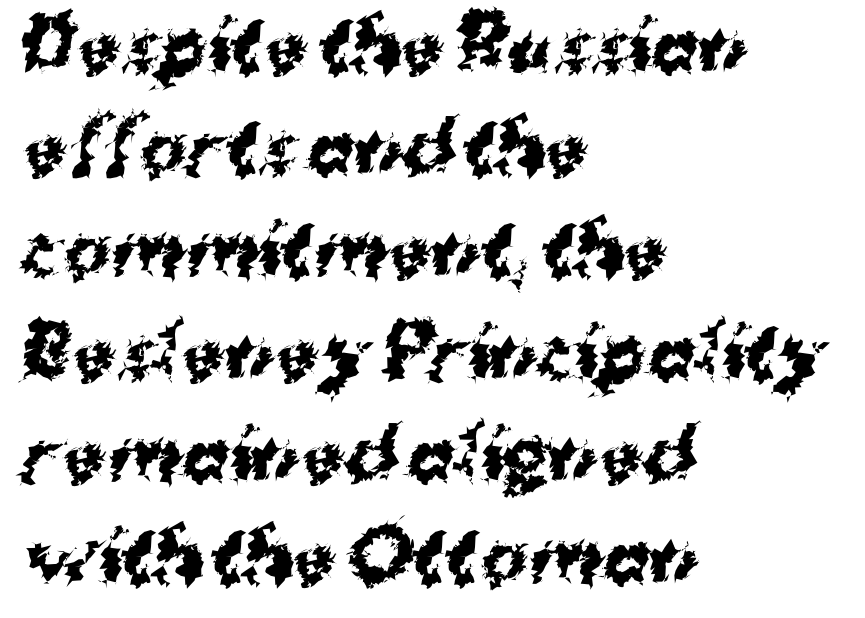
The image shows 70 px bold sans-serif type; set left-aligned, normal line spacing (1.46x), normal letter spacing, not underlined; medium stroke contrast and a medium x-height.
